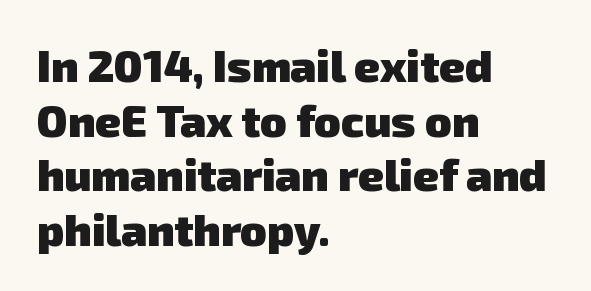
Its strokes are broad and dark, the hallmark of bold type. Proportional: the letters do not fall into vertical columns. Lines of text with bare space underneath. Does the copy run flush right? No — it runs flush left. Is the letter spacing exaggerated? No — it looks like the ordinary default.
